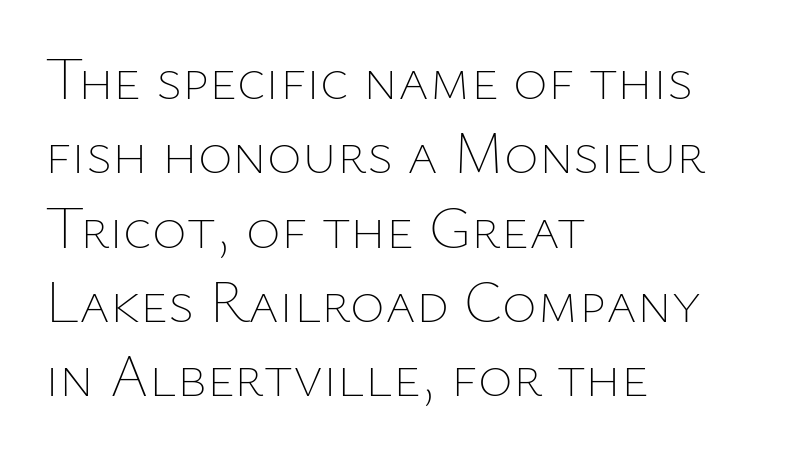
The image shows 59 px thin type, upright; set left-aligned, normal line spacing (1.26x), normal letter spacing, not underlined; low stroke contrast and a medium x-height.
